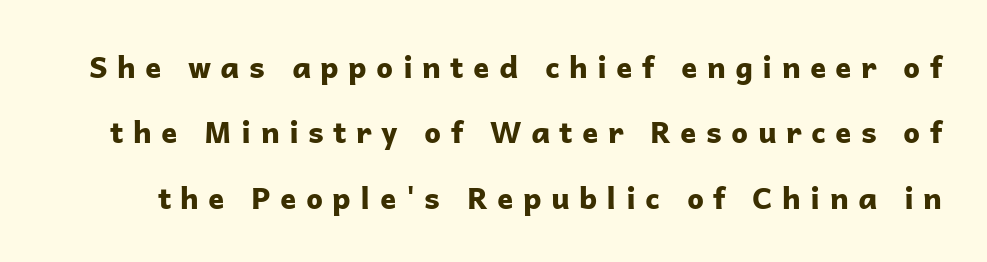
The image shows 30 px bold sans-serif type, upright; set loose line spacing (2.18x), unusually wide letter spacing (+0.31 em), not underlined; low stroke contrast and a medium x-height.
